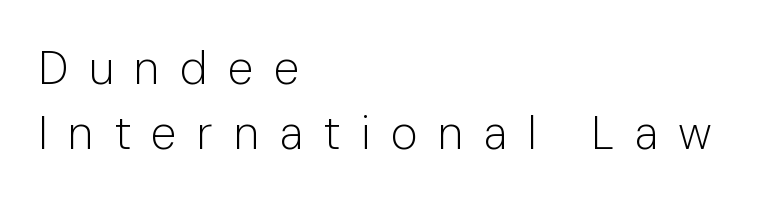
A clean baseline with only descenders dipping below it. The axis of the letterforms is exactly vertical. The typeface has the unassuming heft of standard copy or less. To sum up the face: it is a sans, with no serifs.
